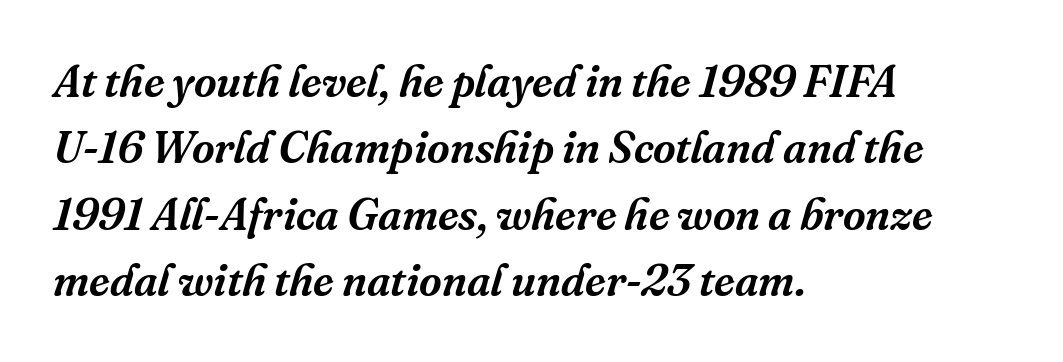
Q: Is the text italic (slanted)? A: Yes, it leans right by about 16 degrees.
Q: Is the typeface a serif or a sans-serif typeface? A: Serif.
Q: Is the text underlined? A: No.
Q: How is the paragraph aligned? A: Left-aligned.
Q: Is the spacing between letters normal or unusually wide? A: Normal.
Q: Is the spacing between lines tight, normal or loose? A: Normal.
Q: Width (condensed, normal, or wide)? A: Normal.
Q: Stroke contrast? A: Medium.
Q: x-height? A: Medium.
Q: Monospaced? A: No.
